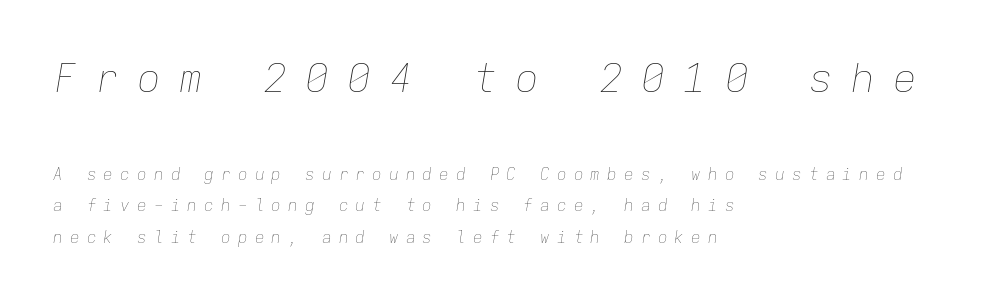
Q: Is the text bold? A: No.
Q: Is the text italic (slanted)? A: Yes, it leans right by about 9 degrees.
Q: Is the text underlined? A: No.
Q: How is the paragraph aligned? A: Left-aligned.
Q: Is the spacing between letters normal or unusually wide? A: Unusually wide.
Q: Is the spacing between lines tight, normal or loose? A: Loose.
Q: Which block of text is set in a larger size, the first (top) or the second (bottom)? A: The first (top) one.
Q: Width (condensed, normal, or wide)? A: Normal.
Q: Stroke contrast? A: Low.
Q: x-height? A: Medium.
Q: Monospaced? A: Yes.
